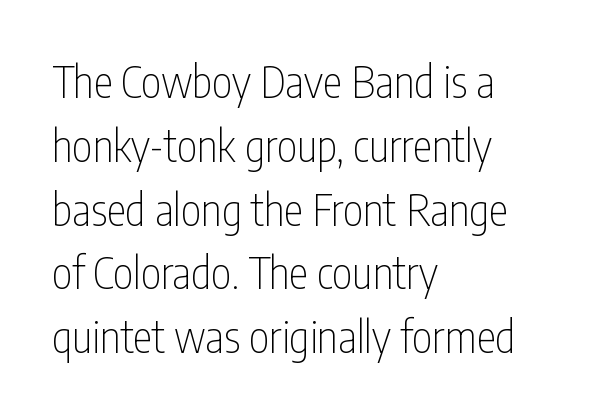
Upright lettering throughout. How would I describe the line gaps? Plain and ordinary. All the whitespace from short lines collects on the right. Unlike a traditional serif, this face leaves its strokes unadorned.
